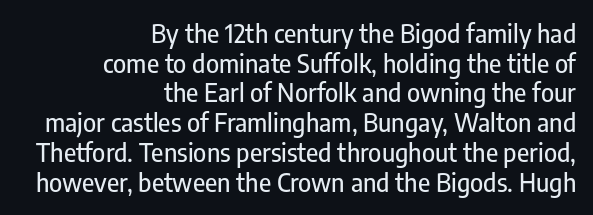
{"italic": "no", "underline": "no", "align": "right", "line_spacing_ratio": 1.19, "letter_spacing": "normal", "letter_spacing_em": 0.0, "glyph_px": 25}
